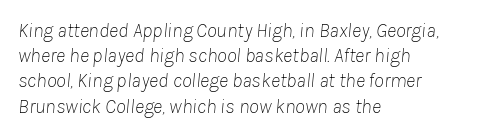
Q: Is the text bold? A: No.
Q: Is the text italic (slanted)? A: Yes, it leans right by about 8 degrees.
Q: Is the text underlined? A: No.
Q: How is the paragraph aligned? A: Left-aligned.
Q: Is the spacing between letters normal or unusually wide? A: Normal.
Q: Is the spacing between lines tight, normal or loose? A: Normal.
